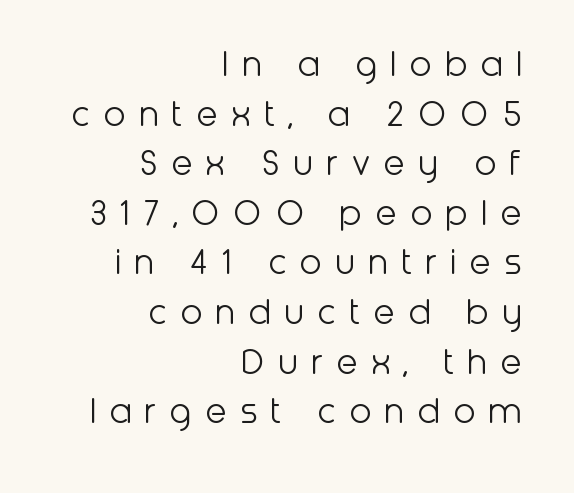
Q: Is the text bold? A: No.
Q: Is the text italic (slanted)? A: No, it is upright.
Q: Is the typeface a serif or a sans-serif typeface? A: Sans-serif.
Q: Is the text underlined? A: No.
Q: How is the paragraph aligned? A: Right-aligned.
Q: Is the spacing between letters normal or unusually wide? A: Unusually wide.
Q: Width (condensed, normal, or wide)? A: Normal.
Q: Stroke contrast? A: Low.
Q: x-height? A: Medium.
Q: Monospaced? A: No.
